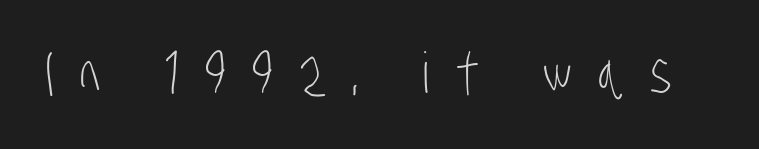
Q: Is the text bold? A: No.
Q: Is the typeface a serif or a sans-serif typeface? A: Sans-serif.
Q: Is the text underlined? A: No.
Q: Is the spacing between letters normal or unusually wide? A: Unusually wide.
Q: Width (condensed, normal, or wide)? A: Condensed.
Q: Stroke contrast? A: Low.
Q: x-height? A: Large.
Q: Monospaced? A: No.
